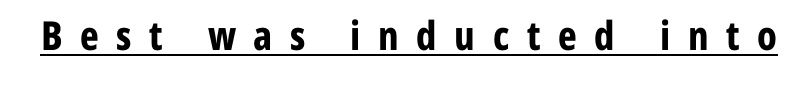
Q: Is the text bold? A: Yes.
Q: Is the text italic (slanted)? A: No, it is upright.
Q: Is the typeface a serif or a sans-serif typeface? A: Sans-serif.
Q: Is the text underlined? A: Yes.
Q: Is the spacing between letters normal or unusually wide? A: Unusually wide.
Q: Width (condensed, normal, or wide)? A: Condensed.
Q: Stroke contrast? A: Low.
Q: x-height? A: Medium.
Q: Monospaced? A: No.
